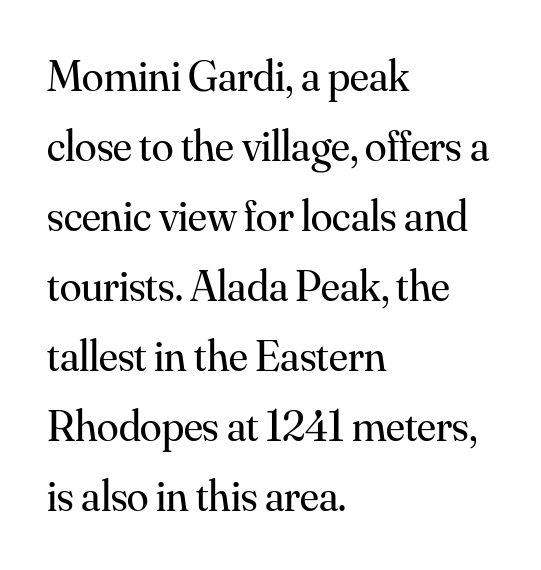
A clean baseline with only descenders dipping below it. The face used here is rendered with its standard letterfit. The passage shown stacks its lines at a standard gap. Does the lettering tilt? It doesn't — this is upright. Regarding serifs, this sample has them.
